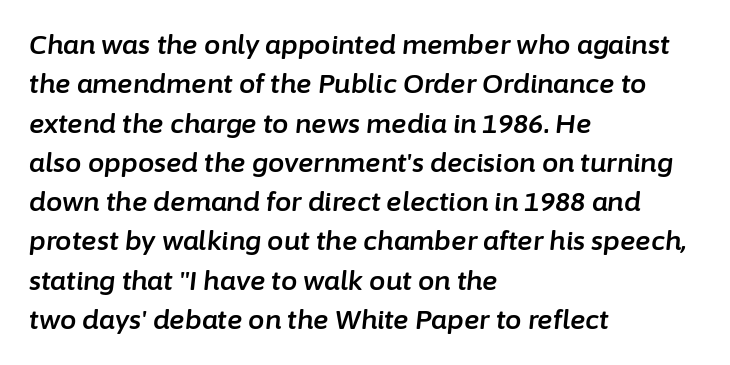
Q: Is the text italic (slanted)? A: Yes, it leans right by about 6 degrees.
Q: Is the text underlined? A: No.
Q: How is the paragraph aligned? A: Left-aligned.
Q: Is the spacing between letters normal or unusually wide? A: Normal.
Q: Is the spacing between lines tight, normal or loose? A: Normal.
